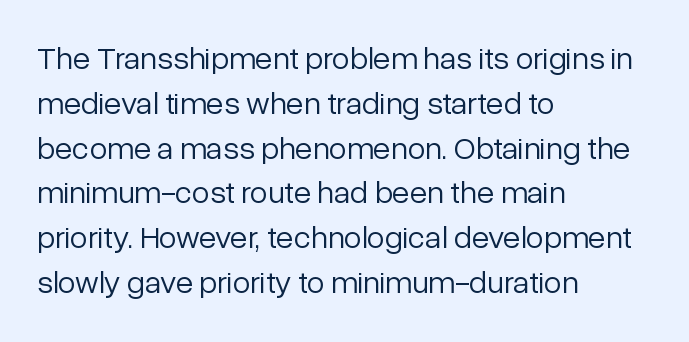
Q: Is the text bold? A: No.
Q: Is the text italic (slanted)? A: No, it is upright.
Q: Is the typeface a serif or a sans-serif typeface? A: Sans-serif.
Q: Is the text underlined? A: No.
Q: How is the paragraph aligned? A: Left-aligned.
Q: Is the spacing between letters normal or unusually wide? A: Normal.
Q: Is the spacing between lines tight, normal or loose? A: Normal.
Q: Width (condensed, normal, or wide)? A: Normal.
Q: Stroke contrast? A: Low.
Q: x-height? A: Medium.
Q: Monospaced? A: No.
